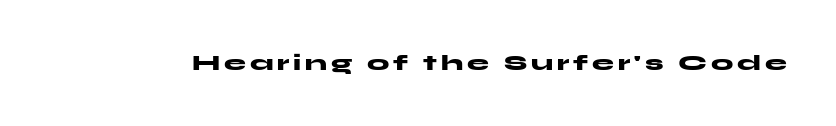
Weight check: bold — yes, fully. Rule under the text: the space is simply empty. Quick note: not italic, upright.
